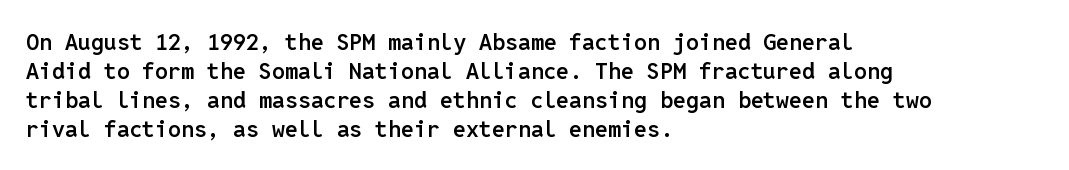
The image shows 23 px text type, upright; set left-aligned, normal line spacing (1.26x), normal letter spacing, not underlined.
